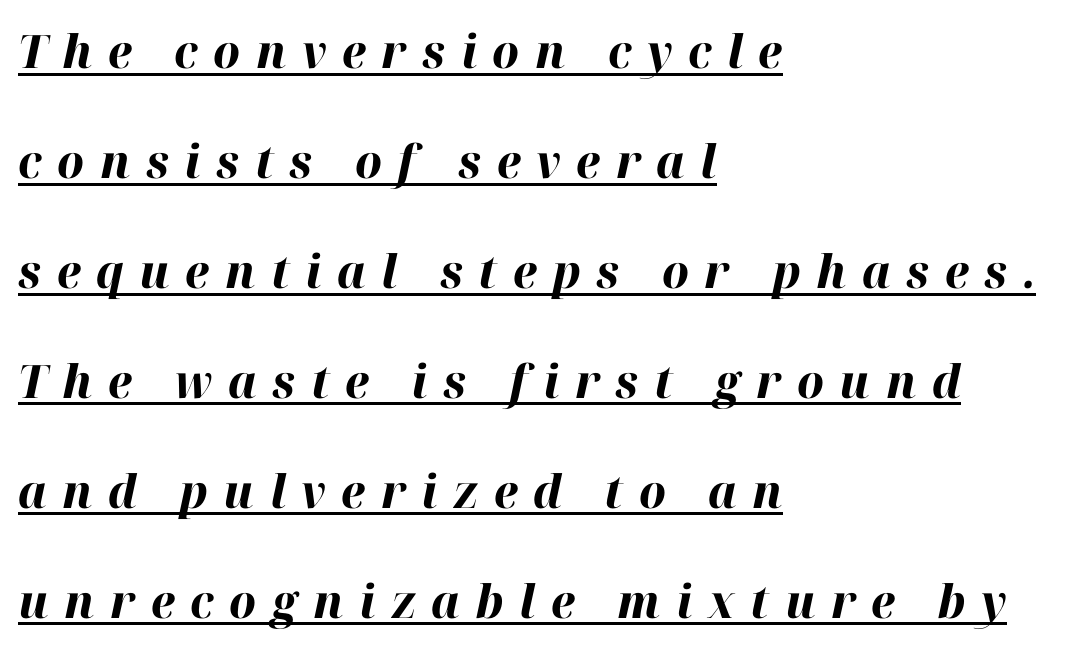
Horizontally, the lines are justified to the leading edge only. A typesetter would call this leading open, well beyond the default. Would a proofreader flag this as italicized? Yes. Is this a fixed-width face? No — the glyphs have proportional, varying widths.
